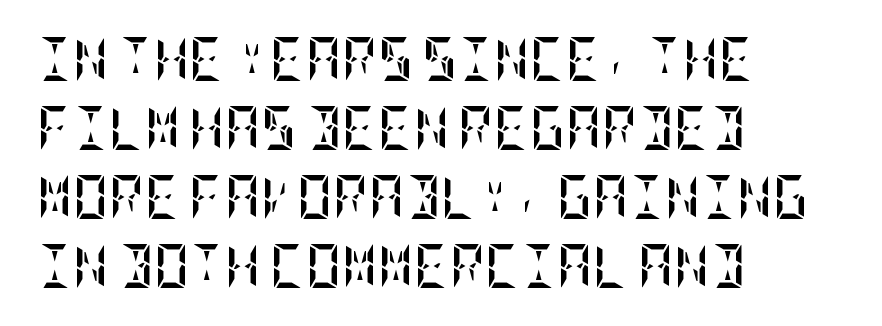
The designer left line spacing at the default. Underlining? Definitely not there. Is the block centered? No — it sits flush against the left margin. Compared with typical body copy, the letter spacing here is the same. You'd pick this weight for a headline — it's a proper bold. Rendered with straight, roman letterforms.
